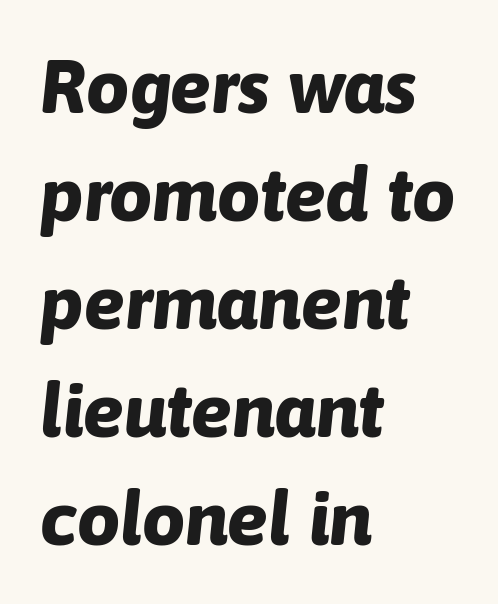
Heft: maximum for text — a bold. Layout note: lines flush left. Posture: slanted. Inter-character spacing is left at the font's built-in metrics.
